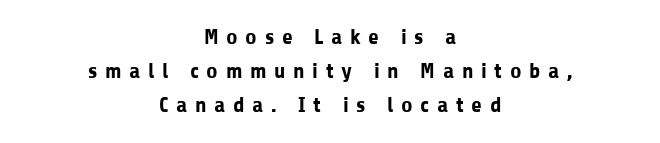
{"italic": "no", "bold": "yes", "underline": "no", "align": "center", "line_spacing": "normal", "line_spacing_ratio": 1.55, "letter_spacing": "wide", "letter_spacing_em": 0.35, "glyph_px": 22}
